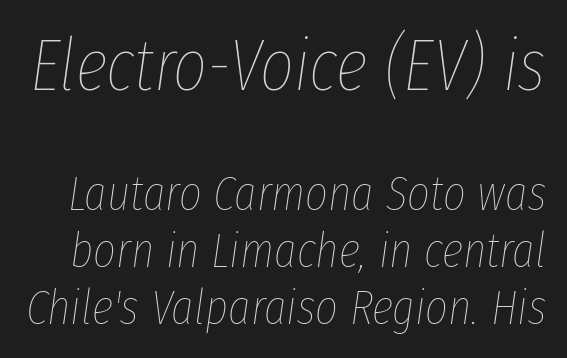
The image shows 73 px thin, condensed type, italic (leaning right); set line spacing 1.16x, normal letter spacing, not underlined; the first (top) block is 1.49x larger; low stroke contrast and a medium x-height.
